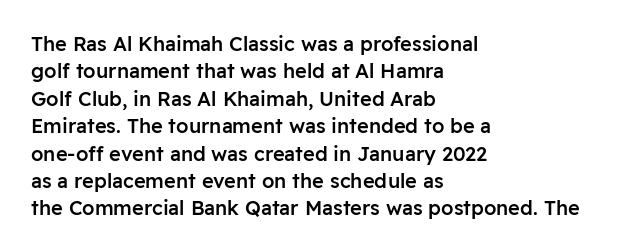
The specimen reads as upright at a glance. Each new line begins a customary step beneath the previous one. Has an underline been added? It has not. Its strokes are somewhat broadened, the hallmark of semibold type.
